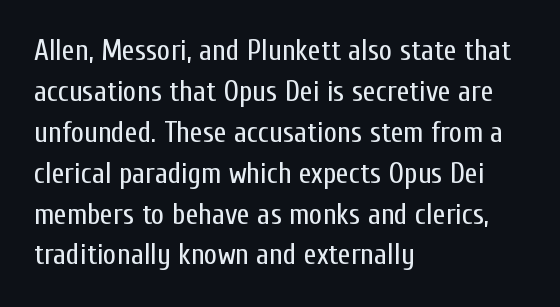
The image shows 29 px regular-weight, condensed sans-serif type, upright; set left-aligned, normal line spacing (1.41x), normal letter spacing, not underlined; low stroke contrast and a medium x-height.
